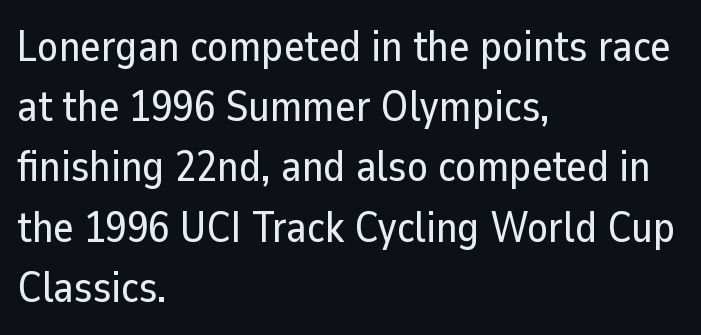
The image shows 43 px sans-serif type, upright; set left-aligned, normal line spacing (1.4x), normal letter spacing, not underlined; low stroke contrast and a medium x-height.
